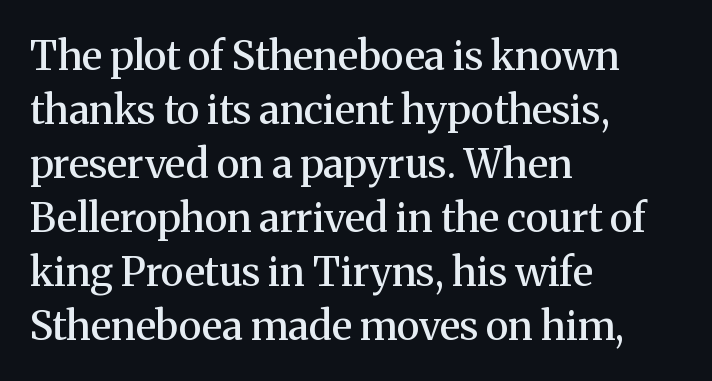
Letters rest on an invisible, unmarked baseline. The font's upright variant was chosen for this text. The passage is arranged the way most books set body copy — flush left. Character widths vary here, with narrow letters taking less room than wide ones.
